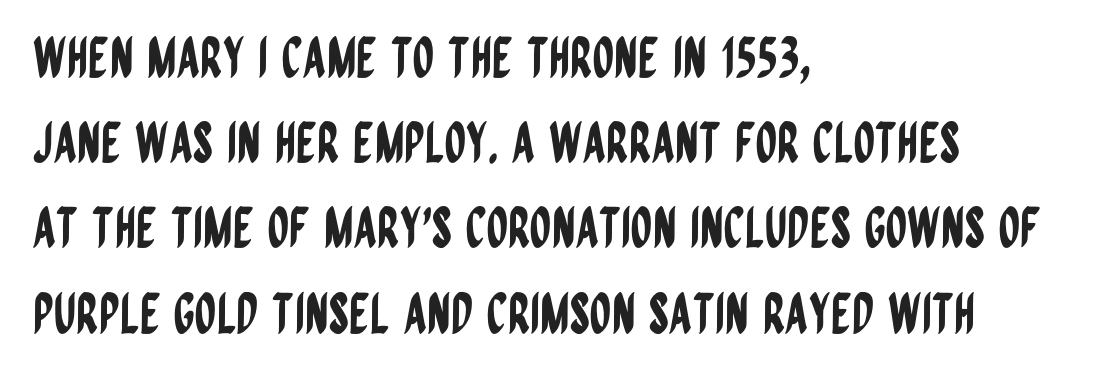
{"serif": "no", "italic": "no", "width": "condensed", "stroke_contrast": "low", "x_height": "large", "monospaced": "no", "underline": "no", "align": "left", "line_spacing": "normal", "line_spacing_ratio": 1.55, "letter_spacing": "normal", "letter_spacing_em": 0.0, "glyph_px": 55}
